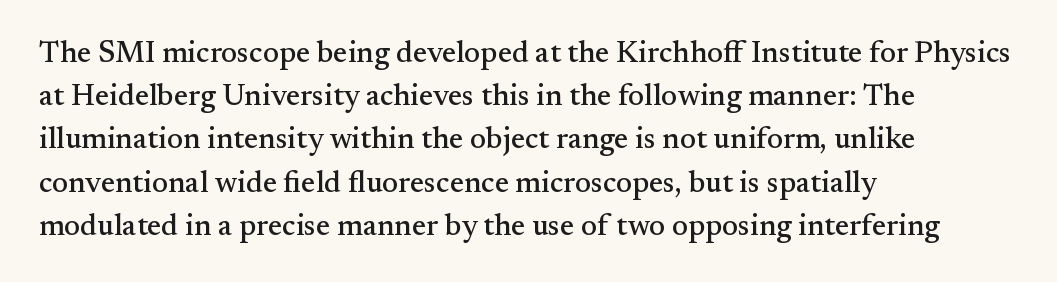
Only glyphs here, with clear space below each row. The passage shown is typed in a proportional face where columns would drift. The vertical gap from one line to the next is medium. Nobody touched the tracking dial on this one.
